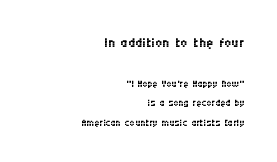
Line spacing here is normal. The space directly below the letters is spotless. Is the stroke heavy? The answer is a plain regular-or-lighter. The more generous point size was reserved for the upper chunk. Quick note: not italic, upright.
